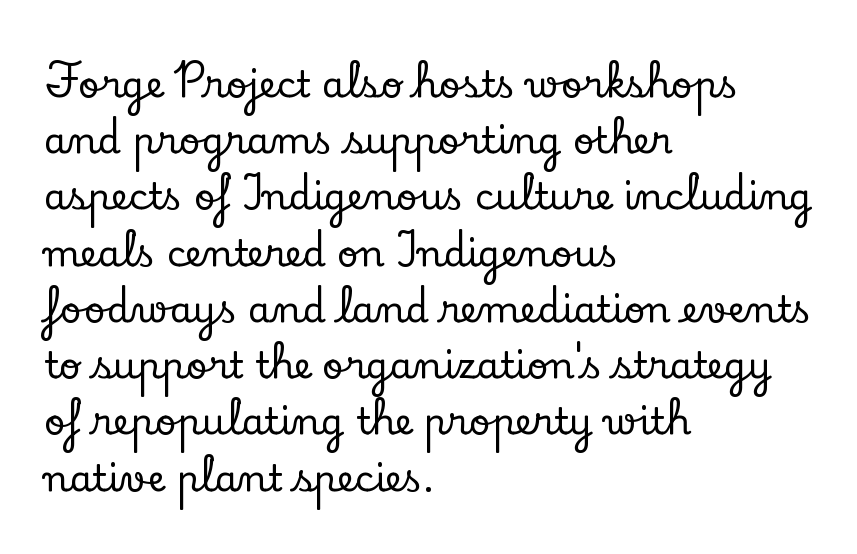
{"serif": "yes", "italic": "no", "width": "normal", "stroke_contrast": "low", "x_height": "small", "monospaced": "no", "underline": "no", "align": "left", "line_spacing": "normal", "line_spacing_ratio": 1.52, "letter_spacing": "normal", "letter_spacing_em": 0.0, "glyph_px": 37}
